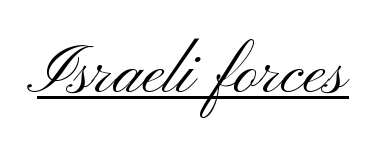
In terms of letterspacing, this is plain default setting. The face looks like a standard text weight, possibly lighter. The rendering uses natural spacing where letterforms have individual widths. The characters display no serif detailing; their extremities are plain.
